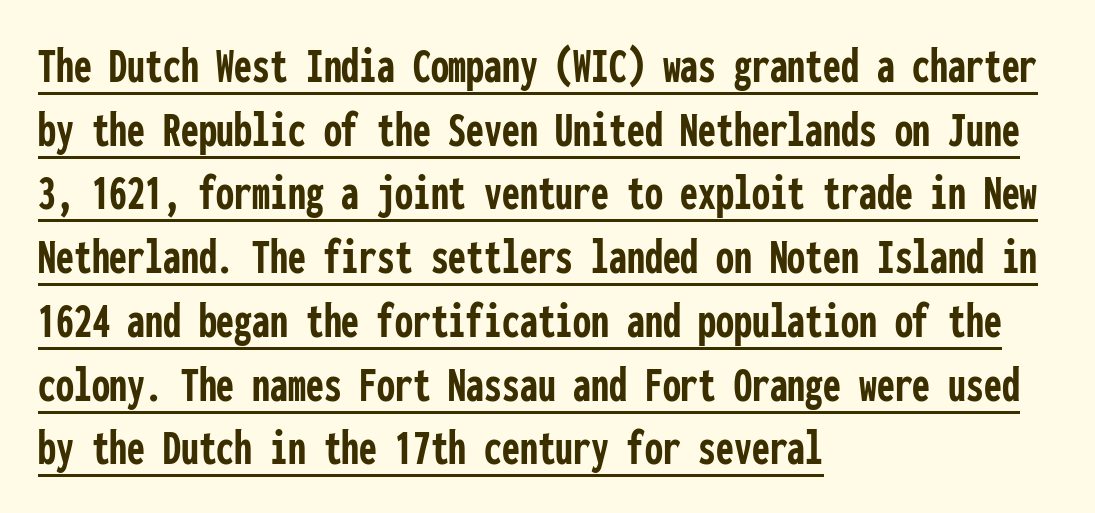
{"serif": "no", "italic": "no", "bold": "yes", "weight": "semibold", "width": "condensed", "stroke_contrast": "low", "x_height": "medium", "monospaced": "yes", "underline": "yes", "align": "left", "line_spacing": "normal", "line_spacing_ratio": 1.25, "letter_spacing": "normal", "letter_spacing_em": 0.0, "glyph_px": 51}
